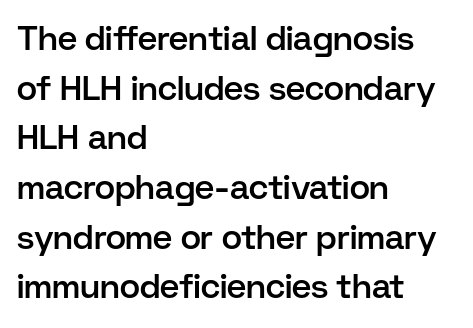
Q: Is the text bold? A: Semi-bold.
Q: Is the text italic (slanted)? A: No, it is upright.
Q: Is the typeface a serif or a sans-serif typeface? A: Sans-serif.
Q: Is the text underlined? A: No.
Q: How is the paragraph aligned? A: Left-aligned.
Q: Is the spacing between letters normal or unusually wide? A: Normal.
Q: Is the spacing between lines tight, normal or loose? A: Normal.
Q: Width (condensed, normal, or wide)? A: Normal.
Q: Stroke contrast? A: Low.
Q: x-height? A: Medium.
Q: Monospaced? A: No.
